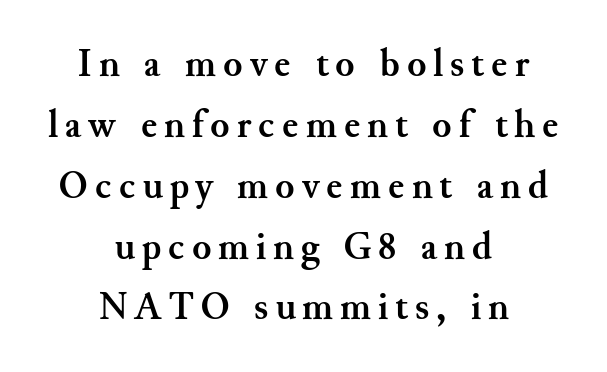
The rendering uses a bold face; every stroke is thick and dark. This sample is center-justified, so both line endings float freely. A typesetter would mark this as roman, not italic. The rendering uses natural spacing where letterforms have individual widths.
